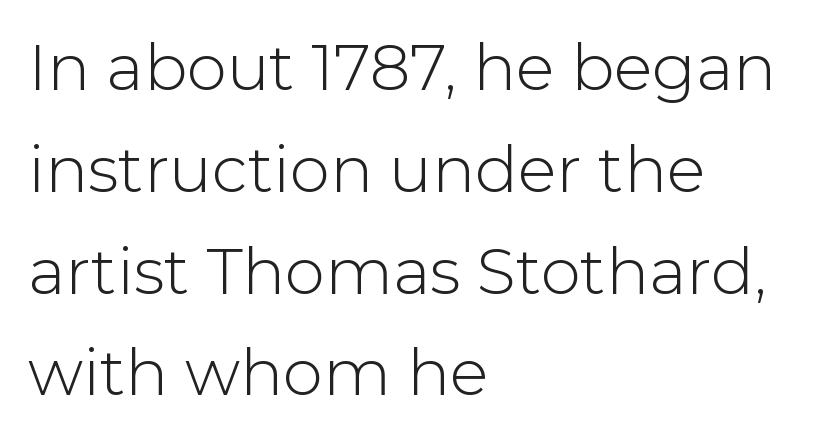
{"serif": "no", "italic": "no", "bold": "no", "weight": "light", "width": "normal", "stroke_contrast": "low", "x_height": "medium", "monospaced": "no", "underline": "no", "align": "left", "line_spacing": "normal", "line_spacing_ratio": 1.59, "letter_spacing": "normal", "letter_spacing_em": 0.0, "glyph_px": 64}
